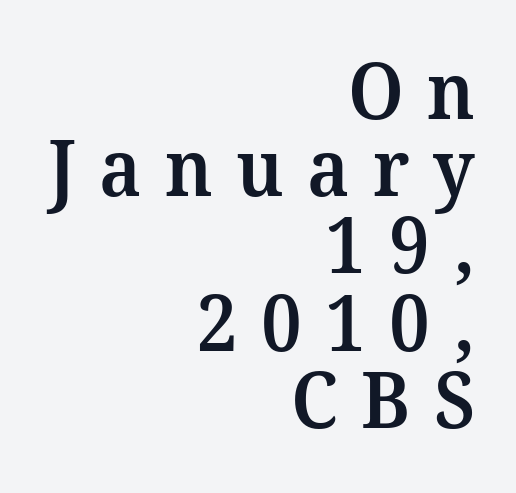
Q: Is the text bold? A: Semi-bold.
Q: Is the text italic (slanted)? A: No, it is upright.
Q: Is the typeface a serif or a sans-serif typeface? A: Serif.
Q: Is the text underlined? A: No.
Q: How is the paragraph aligned? A: Right-aligned.
Q: Is the spacing between letters normal or unusually wide? A: Unusually wide.
Q: Is the spacing between lines tight, normal or loose? A: Tight.
Q: Width (condensed, normal, or wide)? A: Normal.
Q: Stroke contrast? A: Medium.
Q: x-height? A: Medium.
Q: Monospaced? A: No.
